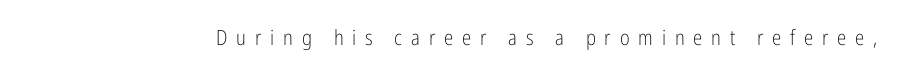
Counters stay open thanks to moderate or lighter strokes. No italicization has been applied; the sample stays upright. Letters rest on an invisible, unmarked baseline. Caption: expanded tracking, letters set apart.
